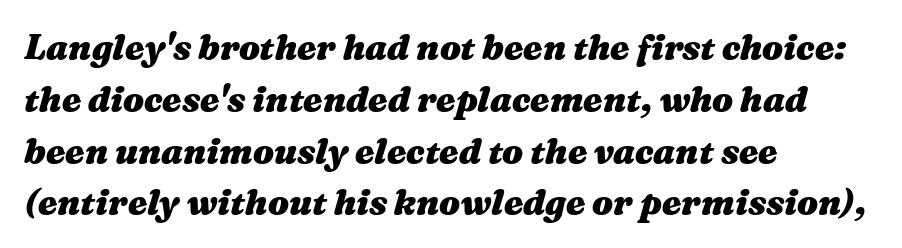
The image shows 35 px heavy, wide type, italic (leaning right); set left-aligned, normal line spacing (1.48x), normal letter spacing, not underlined; medium stroke contrast and a medium x-height.
